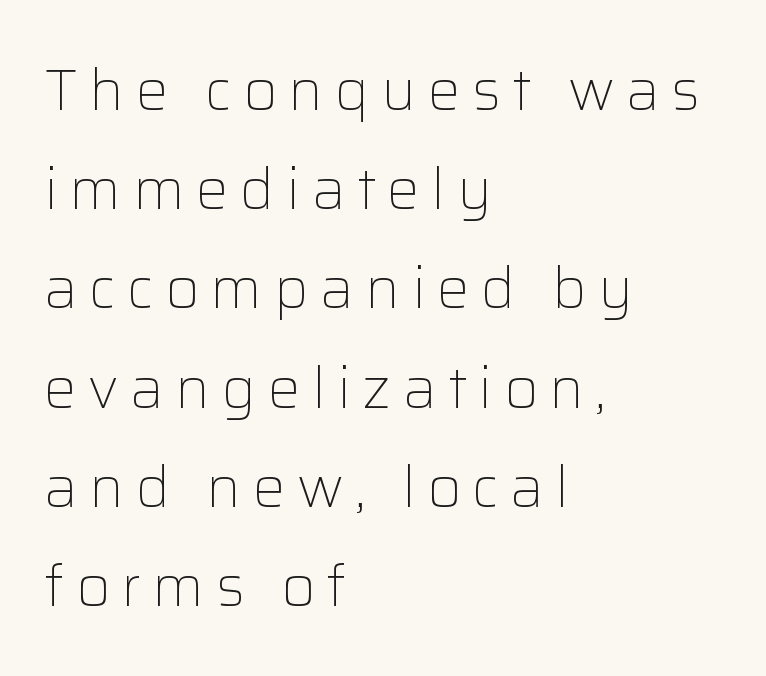
{"serif": "no", "italic": "no", "bold": "no", "weight": "light", "width": "normal", "stroke_contrast": "low", "x_height": "medium", "monospaced": "no", "underline": "no", "align": "left", "line_spacing_ratio": 1.71, "letter_spacing": "wide", "letter_spacing_em": 0.2, "glyph_px": 58}
